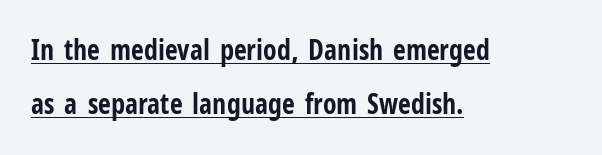
The image shows 28 px bold, condensed sans-serif type, upright; set left-aligned, loose line spacing (1.94x), normal letter spacing, underlined; low stroke contrast and a medium x-height.
